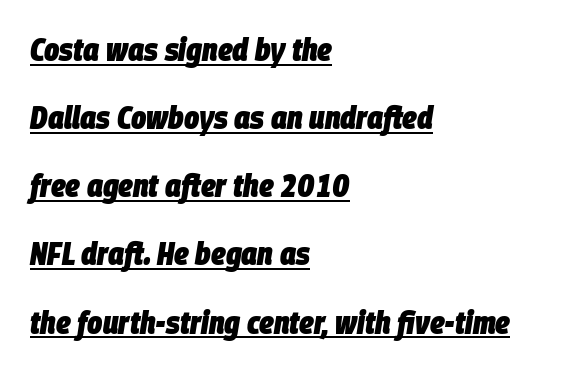
Q: Is the text bold? A: Yes.
Q: Is the text italic (slanted)? A: Yes, it leans right by about 9 degrees.
Q: Is the text underlined? A: Yes.
Q: How is the paragraph aligned? A: Left-aligned.
Q: Is the spacing between letters normal or unusually wide? A: Normal.
Q: Is the spacing between lines tight, normal or loose? A: Loose.
Q: Width (condensed, normal, or wide)? A: Condensed.
Q: Stroke contrast? A: Low.
Q: x-height? A: Large.
Q: Monospaced? A: No.
